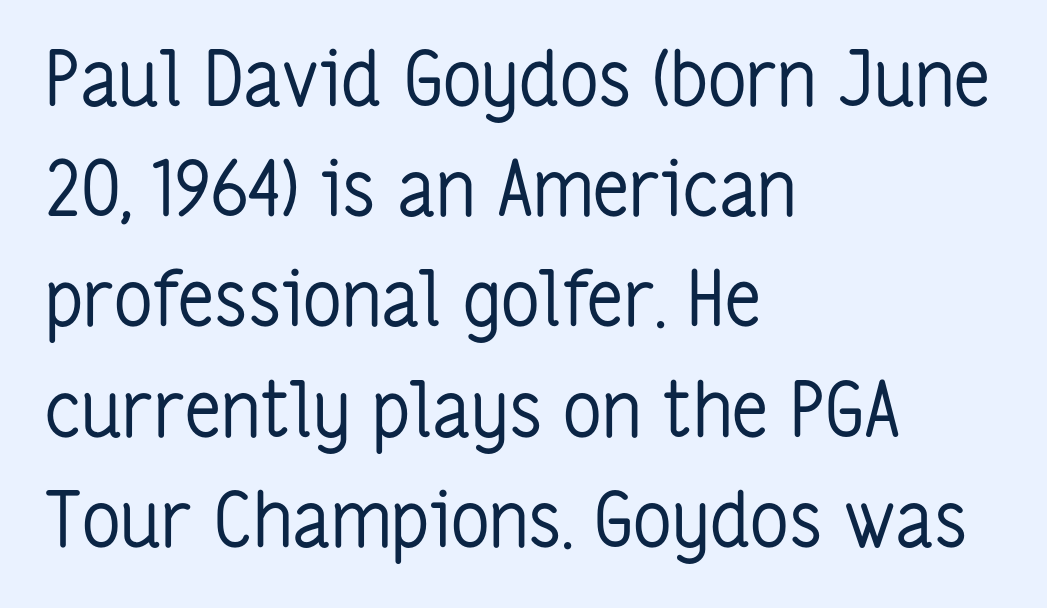
{"serif": "no", "italic": "no", "bold": "no", "weight": "regular", "width": "condensed", "stroke_contrast": "low", "x_height": "medium", "monospaced": "no", "underline": "no", "align": "left", "line_spacing": "normal", "line_spacing_ratio": 1.45, "letter_spacing": "normal", "letter_spacing_em": 0.0, "glyph_px": 76}
